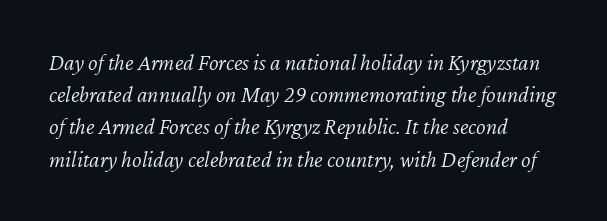
The image shows 23 px text type, italic (leaning right); set normal line spacing (1.4x), normal letter spacing, not underlined.
